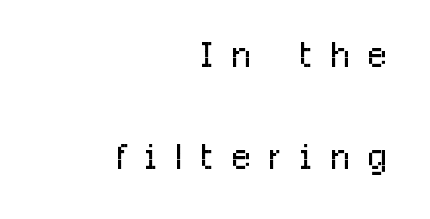
The characters are drawn with everyday or finer stroke widths. The passage shown stacks its lines with a broad gap. This sample uses an upright cut, with every glyph sitting square on the baseline. Each letter keeps its own natural width here, so spacing adapts to shape. Glance below the letters and you will spot only blank space. Glyph-to-glyph distance is far greater than everyday printed text.
